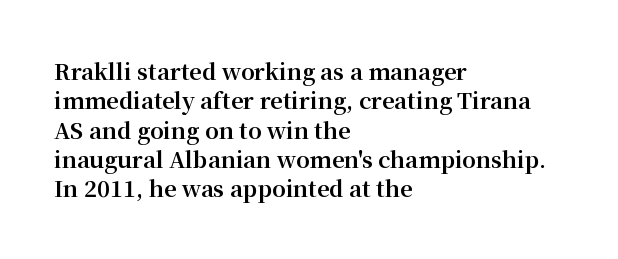
The image shows 22 px bold type, upright; set left-aligned, normal line spacing (1.33x), normal letter spacing, not underlined.
